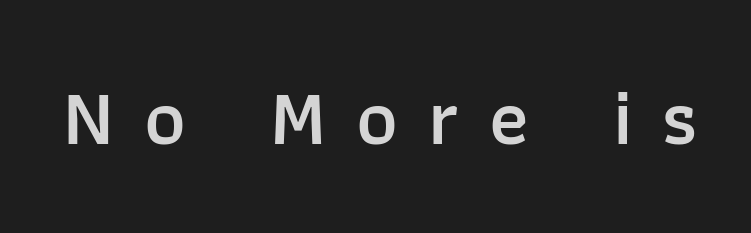
Q: Is the text bold? A: Semi-bold.
Q: Is the text italic (slanted)? A: No, it is upright.
Q: Is the typeface a serif or a sans-serif typeface? A: Sans-serif.
Q: Is the text underlined? A: No.
Q: Is the spacing between letters normal or unusually wide? A: Unusually wide.
Q: Width (condensed, normal, or wide)? A: Normal.
Q: Stroke contrast? A: Low.
Q: x-height? A: Medium.
Q: Monospaced? A: No.
